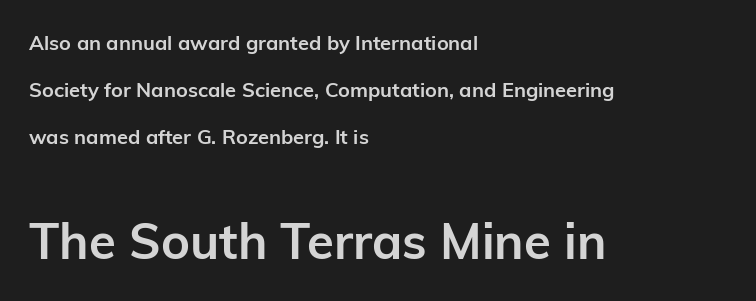
Q: Is the text bold? A: Yes.
Q: Is the text italic (slanted)? A: No, it is upright.
Q: Is the typeface a serif or a sans-serif typeface? A: Sans-serif.
Q: Is the text underlined? A: No.
Q: How is the paragraph aligned? A: Left-aligned.
Q: Is the spacing between letters normal or unusually wide? A: Normal.
Q: Is the spacing between lines tight, normal or loose? A: Loose.
Q: Which block of text is set in a larger size, the first (top) or the second (bottom)? A: The second (bottom) one.
Q: Width (condensed, normal, or wide)? A: Normal.
Q: Stroke contrast? A: Low.
Q: x-height? A: Medium.
Q: Monospaced? A: No.
